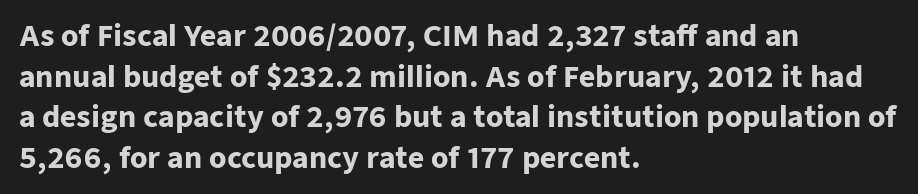
{"serif": "no", "italic": "no", "bold": "yes", "weight": "heavy", "width": "normal", "stroke_contrast": "low", "x_height": "medium", "monospaced": "no", "underline": "no", "align": "left", "line_spacing": "normal", "line_spacing_ratio": 1.45, "letter_spacing": "normal", "letter_spacing_em": 0.0, "glyph_px": 28}
